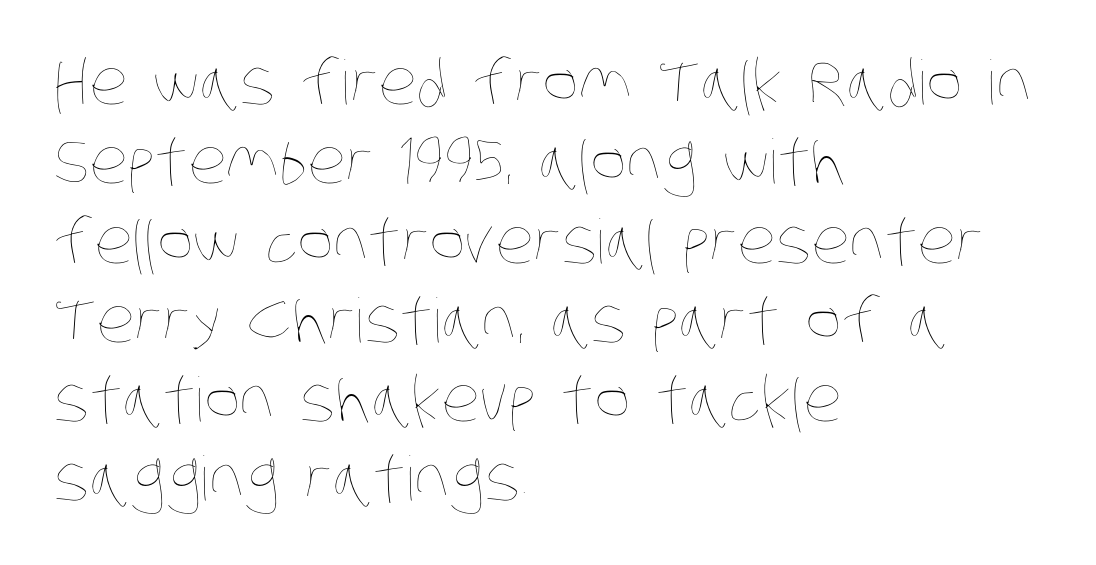
Line spacing here is normal. Glance below the letters and you will spot only blank space. A classic flush-left, rag-right setting is used for this passage. The type is set solid horizontally, with unmodified tracking. The passage shown is typed in a proportional face where columns would drift. The cut favours lightness, reaching ordinary text weight at its darkest.
